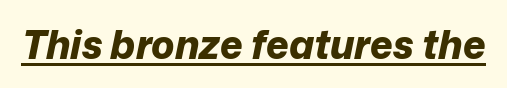
Q: Is the text bold? A: Yes.
Q: Is the text italic (slanted)? A: Yes, it leans right by about 12 degrees.
Q: Is the text underlined? A: Yes.
Q: Is the spacing between letters normal or unusually wide? A: Normal.
Q: Width (condensed, normal, or wide)? A: Normal.
Q: Stroke contrast? A: Low.
Q: x-height? A: Medium.
Q: Monospaced? A: No.
